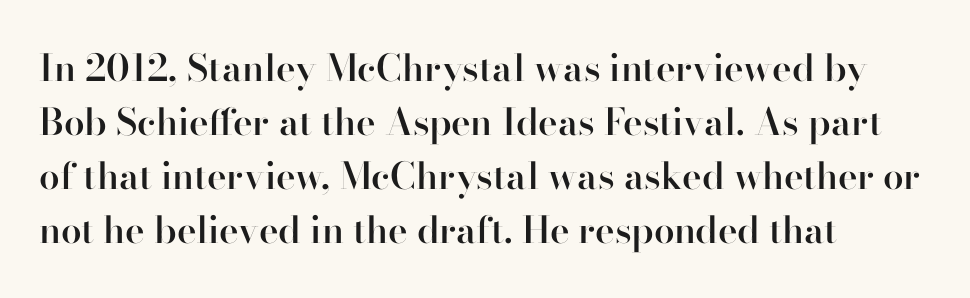
Horizontal bands of white between lines are of average thickness. Regarding serifs, this sample has them. The sample has been set in demibold, a notch under bold. Check the space under the baseline: it is left empty. If you drew a line through each stem, it would be perfectly vertical.
